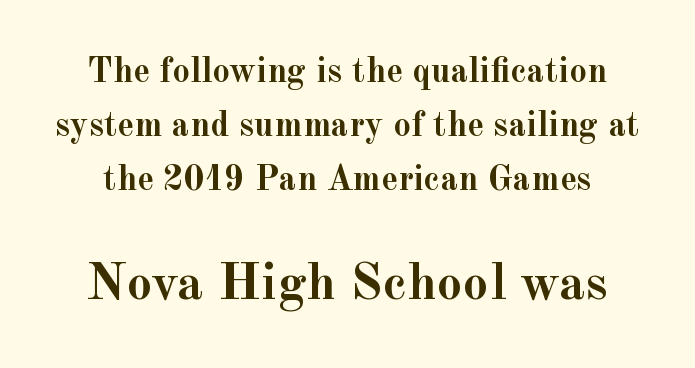
{"serif": "yes", "italic": "no", "bold": "yes", "weight": "semibold", "width": "normal", "x_height": "small", "monospaced": "no", "underline": "no", "line_spacing": "normal", "line_spacing_ratio": 1.55, "letter_spacing": "normal", "letter_spacing_em": 0.0, "larger_block": "second", "size_ratio": 1.49, "glyph_px": 52}
